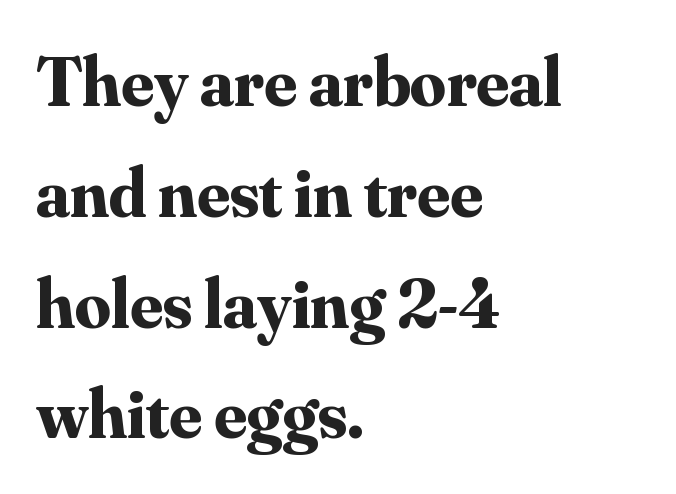
Q: Is the text bold? A: Yes.
Q: Is the text italic (slanted)? A: No, it is upright.
Q: Is the typeface a serif or a sans-serif typeface? A: Serif.
Q: Is the text underlined? A: No.
Q: How is the paragraph aligned? A: Left-aligned.
Q: Is the spacing between letters normal or unusually wide? A: Normal.
Q: Is the spacing between lines tight, normal or loose? A: Normal.
Q: Width (condensed, normal, or wide)? A: Normal.
Q: Stroke contrast? A: Medium.
Q: x-height? A: Small.
Q: Monospaced? A: No.
